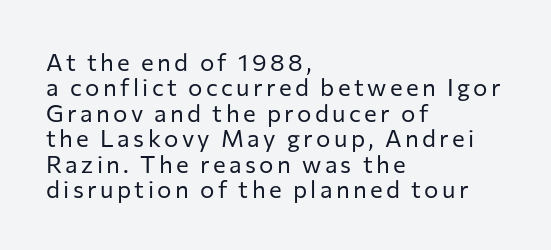
The image shows 24 px text type, upright; set left-aligned, tight line spacing (1.06x), not underlined.
